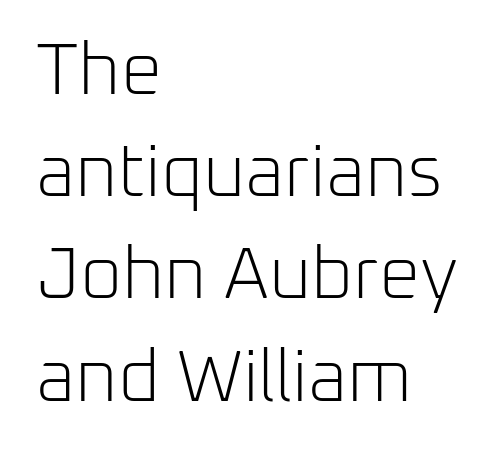
Horizontally, the lines are justified to the leading edge only. Character widths vary here, with narrow letters taking less room than wide ones. Unlike a traditional serif, this face leaves its strokes unadorned. Is the stroke heavy? The answer is a plain regular-or-lighter. How are the letters spaced? Ordinarily, with no added tracking.
